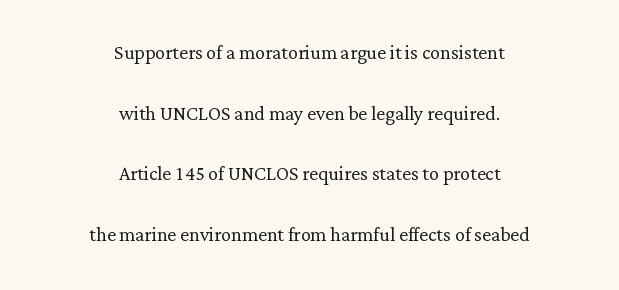
The image shows 25 px text type, upright; set centered, loose line spacing (2.43x), normal letter spacing, not underlined.
